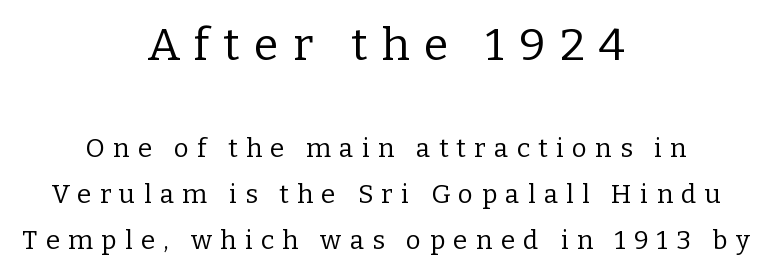
{"serif": "yes", "italic": "no", "bold": "no", "weight": "regular", "width": "normal", "stroke_contrast": "low", "x_height": "medium", "monospaced": "no", "underline": "no", "align": "center", "line_spacing_ratio": 1.76, "letter_spacing": "wide", "letter_spacing_em": 0.32, "larger_block": "first", "size_ratio": 1.73, "glyph_px": 45}
